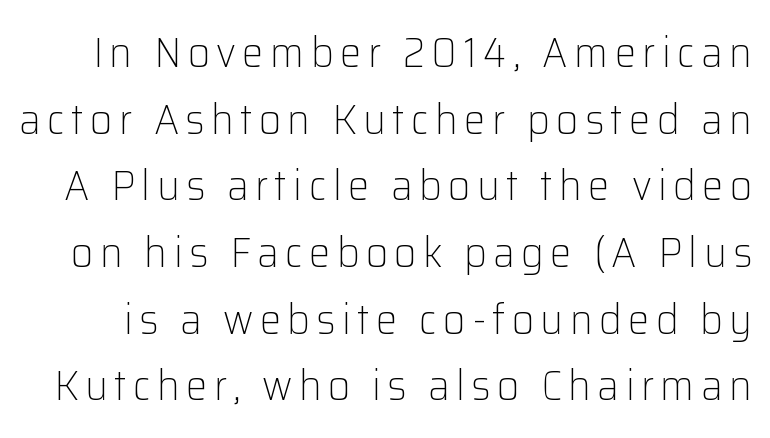
Weight: not bold — regular or lighter. This rendering employs a face without finishing strokes, i.e., a sans-serif. Does the leading feel generous? No, just average. Is this a fixed-width face? No — the glyphs have proportional, varying widths. Plain, unruled lines of type. Ascenders rise straight up at ninety degrees.
